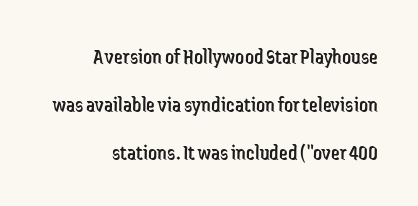
The image shows 22 px text type, upright; set right-aligned, loose line spacing (2.18x), normal letter spacing, not underlined.
